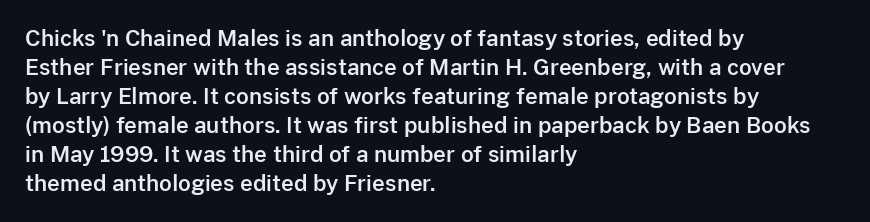
Q: Is the text italic (slanted)? A: No, it is upright.
Q: Is the text underlined? A: No.
Q: How is the paragraph aligned? A: Left-aligned.
Q: Is the spacing between letters normal or unusually wide? A: Normal.
Q: Is the spacing between lines tight, normal or loose? A: Normal.
